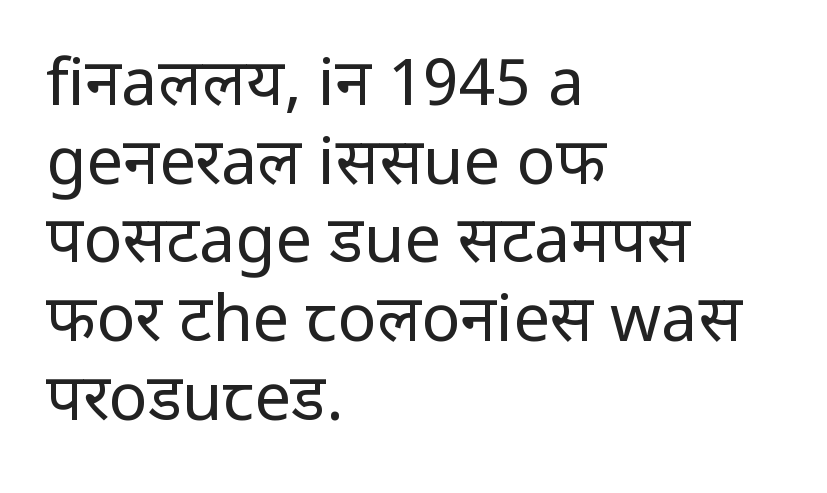
The image shows 65 px regular-weight sans-serif type, upright; set left-aligned, line spacing 1.21x, normal letter spacing, not underlined; low stroke contrast and a medium x-height.
